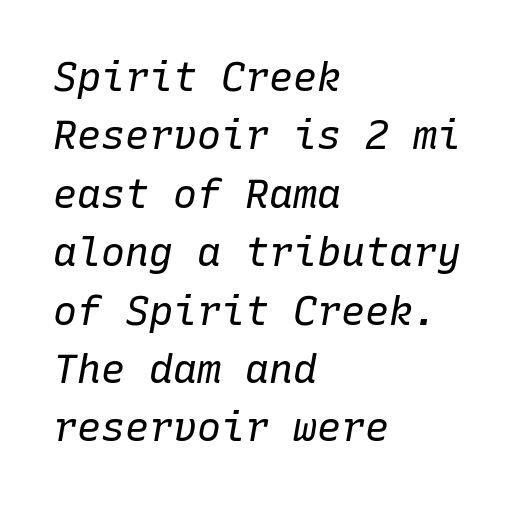
The image shows 40 px regular-weight type, italic (leaning right), monospaced; set left-aligned, normal line spacing (1.46x), normal letter spacing, not underlined; low stroke contrast and a medium x-height.
